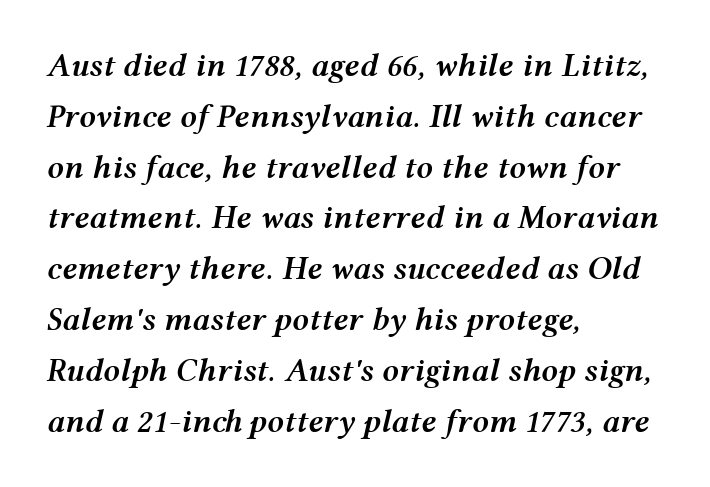
{"italic": "yes", "lean": "right", "slant_degrees": 12, "bold": "semi", "weight": "semibold", "width": "wide", "stroke_contrast": "medium", "x_height": "medium", "monospaced": "no", "underline": "no", "align": "left", "line_spacing": "normal", "line_spacing_ratio": 1.54, "letter_spacing": "normal", "letter_spacing_em": 0.0, "glyph_px": 33}
